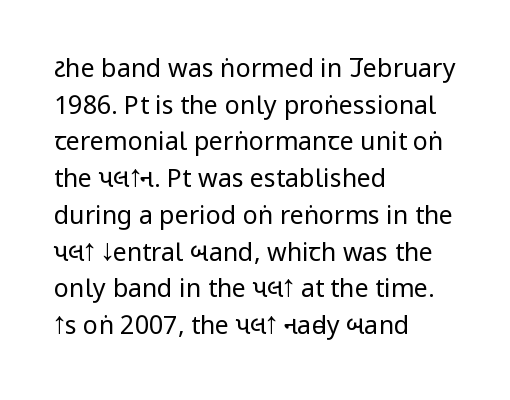
Weight: in the light-to-regular range. In CSS terms this would be text-align: left. The letters stand straight up with perfectly vertical stems. Each new line begins a customary step beneath the previous one. Characters follow at the spacing the type designer built in.
